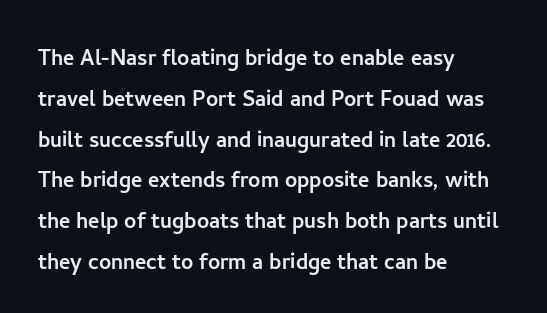
{"italic": "no", "underline": "no", "align": "left", "line_spacing": "normal", "line_spacing_ratio": 1.51, "letter_spacing": "normal", "letter_spacing_em": 0.0, "glyph_px": 27}
